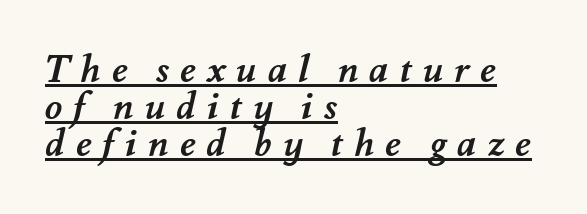
The image shows 38 px semibold type; set left-aligned, tight line spacing (0.97x), unusually wide letter spacing (+0.28 em), underlined; medium stroke contrast and a small x-height.
